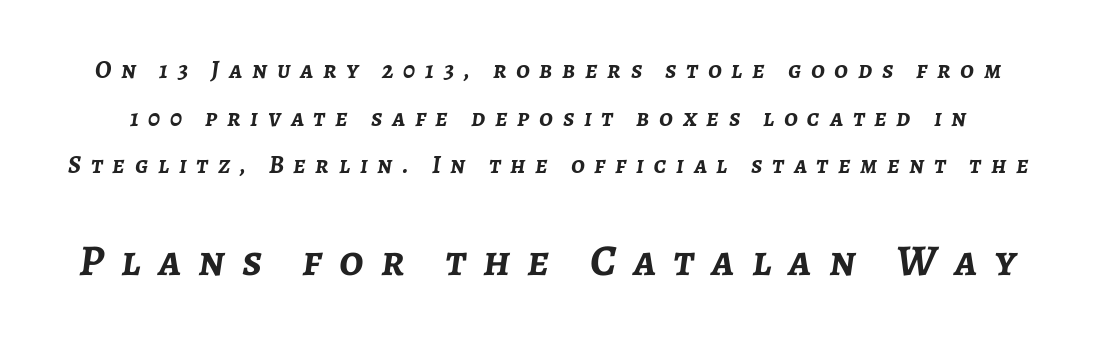
{"italic": "yes", "lean": "right", "slant_degrees": 7, "bold": "yes", "weight": "semibold", "width": "normal", "stroke_contrast": "low", "x_height": "medium", "monospaced": "no", "underline": "no", "line_spacing": "loose", "line_spacing_ratio": 1.91, "letter_spacing": "wide", "letter_spacing_em": 0.39, "larger_block": "second", "size_ratio": 1.76, "glyph_px": 44}
